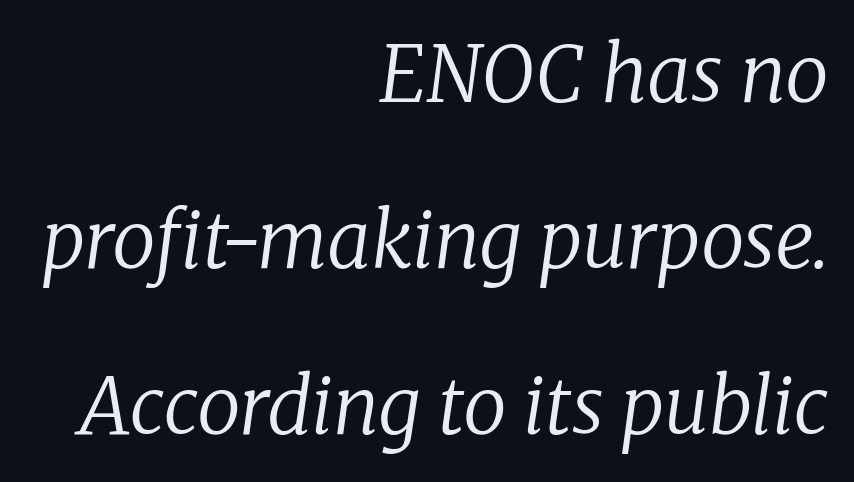
The typography opts for an oblique posture over an upright one. Where is the straight margin? On the right. The face looks like a standard text weight, possibly lighter. If you measured baseline to baseline, you'd find a long distance. Type style note: has serifs. Character widths vary here, with narrow letters taking less room than wide ones.
